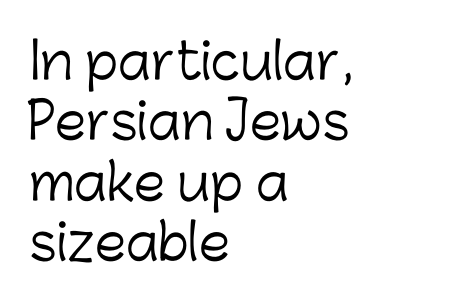
Q: Is the text bold? A: No.
Q: Is the text italic (slanted)? A: No, it is upright.
Q: Is the typeface a serif or a sans-serif typeface? A: Sans-serif.
Q: Is the text underlined? A: No.
Q: How is the paragraph aligned? A: Left-aligned.
Q: Is the spacing between letters normal or unusually wide? A: Normal.
Q: Width (condensed, normal, or wide)? A: Normal.
Q: Stroke contrast? A: Low.
Q: x-height? A: Medium.
Q: Monospaced? A: No.
